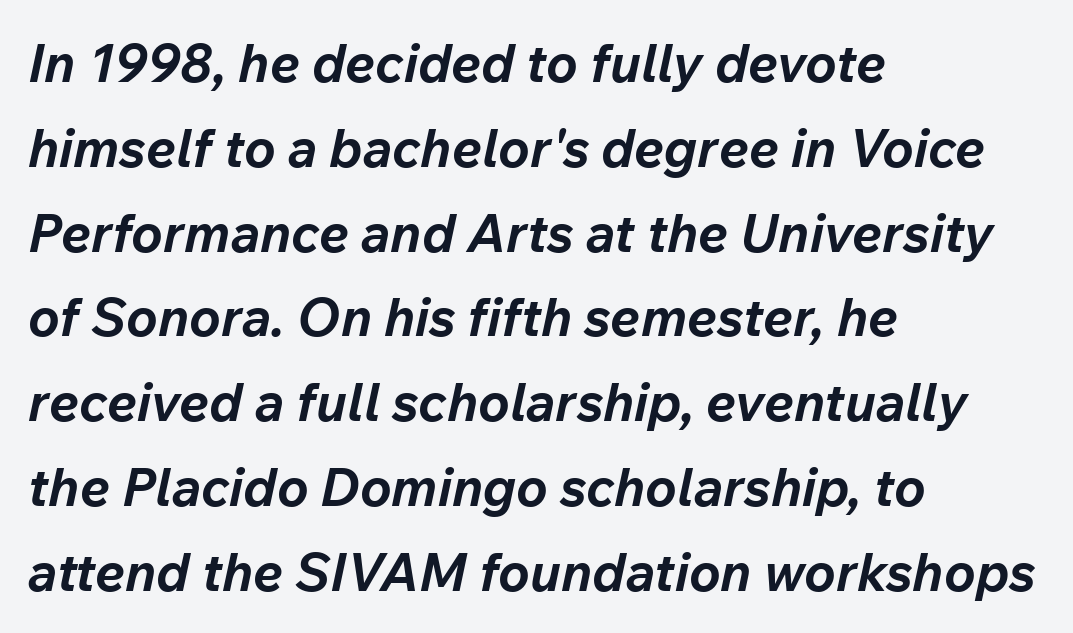
Q: Is the text bold? A: Yes.
Q: Is the text italic (slanted)? A: Yes, it leans right by about 12 degrees.
Q: Is the text underlined? A: No.
Q: How is the paragraph aligned? A: Left-aligned.
Q: Is the spacing between letters normal or unusually wide? A: Normal.
Q: Is the spacing between lines tight, normal or loose? A: Normal.
Q: Width (condensed, normal, or wide)? A: Normal.
Q: Stroke contrast? A: Low.
Q: x-height? A: Medium.
Q: Monospaced? A: No.
